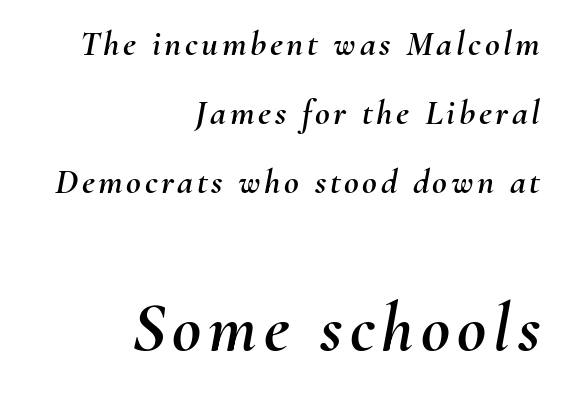
The image shows 71 px text type, italic (leaning right); set right-aligned, loose line spacing (1.91x), not underlined; the second (bottom) block is 1.97x larger; medium stroke contrast and a small x-height.
